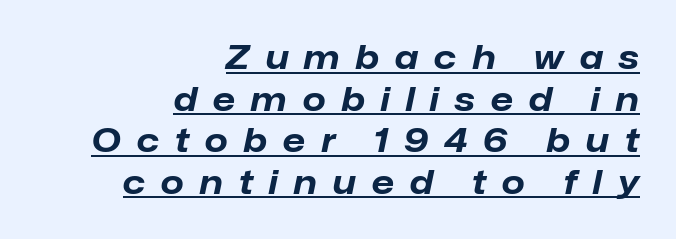
Q: Is the text bold? A: Yes.
Q: Is the text italic (slanted)? A: Yes, it leans right by about 12 degrees.
Q: Is the text underlined? A: Yes.
Q: How is the paragraph aligned? A: Right-aligned.
Q: Is the spacing between letters normal or unusually wide? A: Unusually wide.
Q: Is the spacing between lines tight, normal or loose? A: Normal.
Q: Width (condensed, normal, or wide)? A: Normal.
Q: Stroke contrast? A: Low.
Q: x-height? A: Medium.
Q: Monospaced? A: No.
